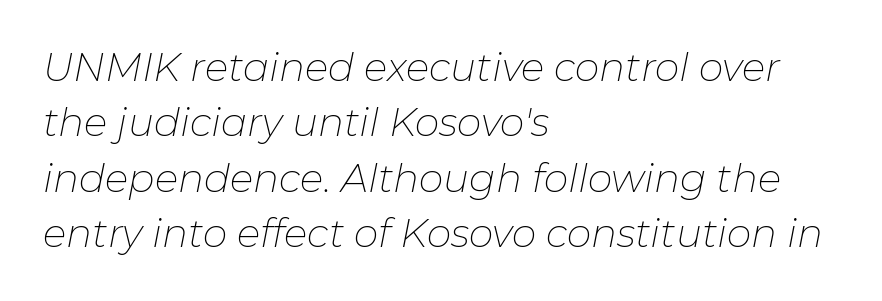
The image shows 39 px thin type, italic (leaning right); set left-aligned, normal line spacing (1.42x), normal letter spacing, not underlined; low stroke contrast and a medium x-height.
